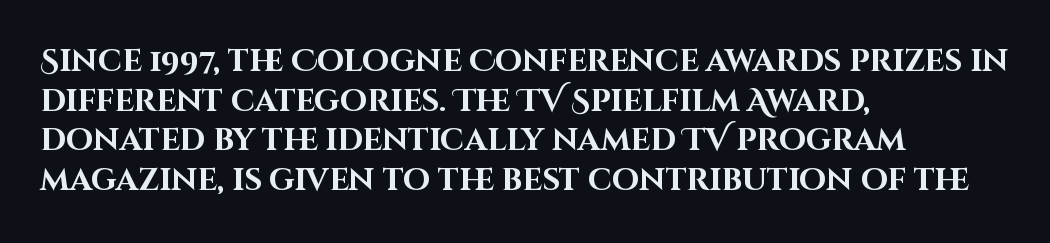
Q: Is the text bold? A: Yes.
Q: Is the text italic (slanted)? A: No, it is upright.
Q: Is the typeface a serif or a sans-serif typeface? A: Sans-serif.
Q: Is the text underlined? A: No.
Q: How is the paragraph aligned? A: Left-aligned.
Q: Is the spacing between letters normal or unusually wide? A: Normal.
Q: Is the spacing between lines tight, normal or loose? A: Normal.
Q: Width (condensed, normal, or wide)? A: Normal.
Q: Stroke contrast? A: High.
Q: x-height? A: Large.
Q: Monospaced? A: No.
